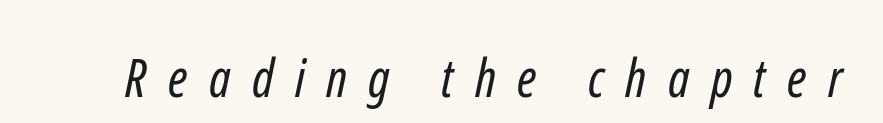
{"serif": "no", "bold": "no", "weight": "regular", "width": "condensed", "stroke_contrast": "low", "x_height": "medium", "monospaced": "no", "underline": "no", "letter_spacing": "wide", "letter_spacing_em": 0.41, "glyph_px": 52}
